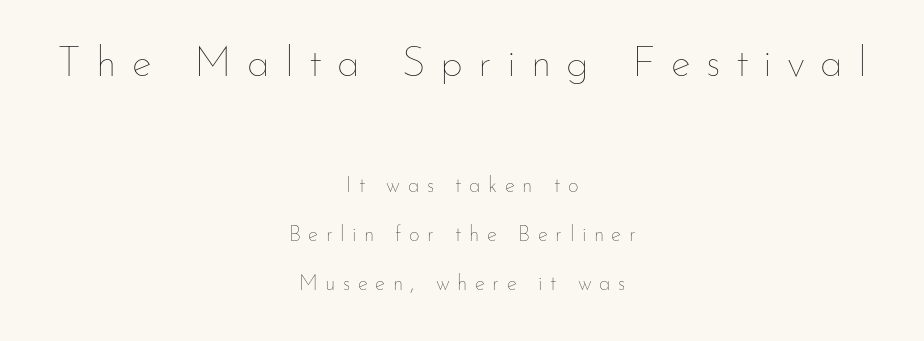
{"italic": "no", "bold": "no", "weight": "thin", "width": "normal", "stroke_contrast": "low", "x_height": "small", "monospaced": "no", "underline": "no", "align": "center", "line_spacing": "loose", "line_spacing_ratio": 2.34, "letter_spacing": "wide", "letter_spacing_em": 0.36, "larger_block": "first", "size_ratio": 2.0, "glyph_px": 42}
